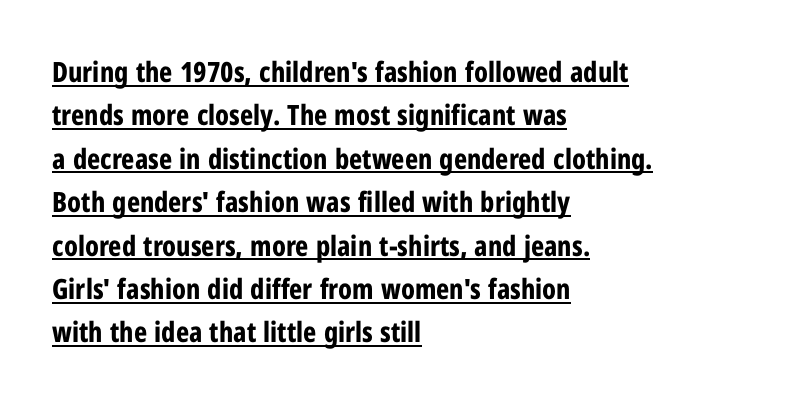
The image shows 28 px bold, condensed sans-serif type, upright; set left-aligned, normal line spacing (1.55x), normal letter spacing, underlined; low stroke contrast and a medium x-height.
